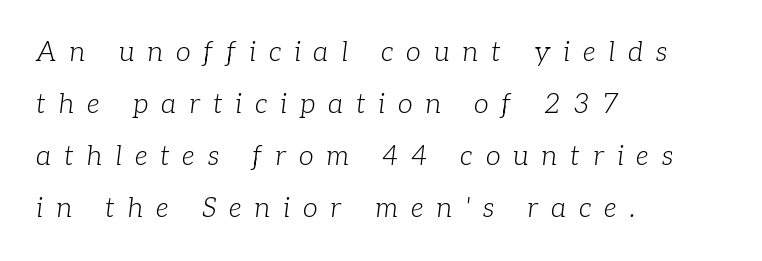
Q: Is the text bold? A: No.
Q: Is the text italic (slanted)? A: Yes, it leans right by about 7 degrees.
Q: Is the text underlined? A: No.
Q: How is the paragraph aligned? A: Left-aligned.
Q: Is the spacing between letters normal or unusually wide? A: Unusually wide.
Q: Is the spacing between lines tight, normal or loose? A: Loose.
